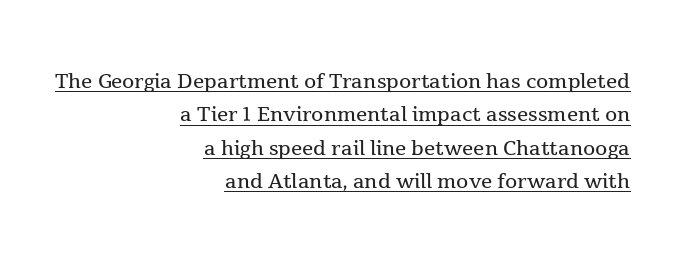
Q: Is the text bold? A: No.
Q: Is the text italic (slanted)? A: No, it is upright.
Q: Is the typeface a serif or a sans-serif typeface? A: Serif.
Q: Is the text underlined? A: Yes.
Q: How is the paragraph aligned? A: Right-aligned.
Q: Is the spacing between letters normal or unusually wide? A: Normal.
Q: Width (condensed, normal, or wide)? A: Normal.
Q: x-height? A: Medium.
Q: Monospaced? A: No.
